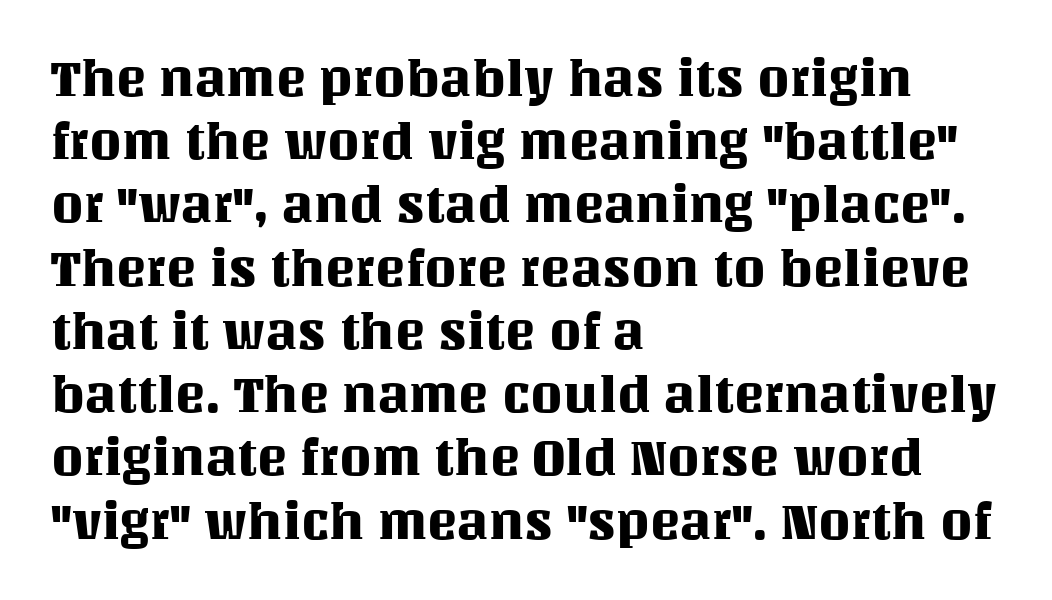
{"italic": "no", "width": "normal", "stroke_contrast": "medium", "x_height": "large", "monospaced": "no", "underline": "no", "align": "left", "line_spacing_ratio": 1.24, "letter_spacing": "normal", "letter_spacing_em": 0.0, "glyph_px": 51}
